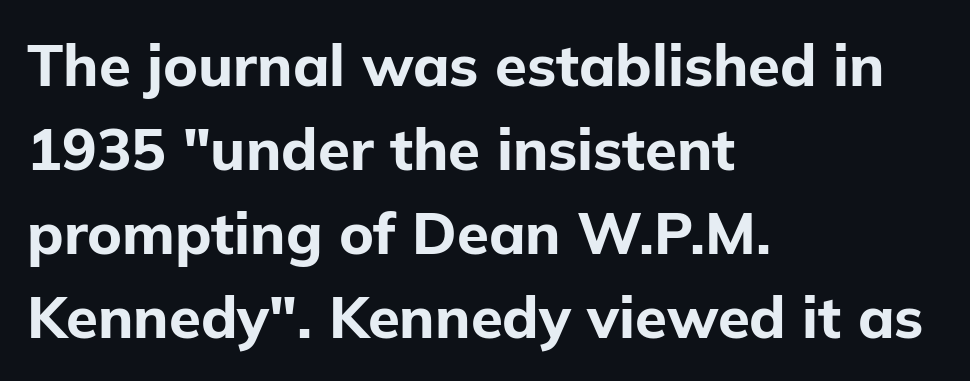
Q: Is the text bold? A: Yes.
Q: Is the text italic (slanted)? A: No, it is upright.
Q: Is the typeface a serif or a sans-serif typeface? A: Sans-serif.
Q: Is the text underlined? A: No.
Q: How is the paragraph aligned? A: Left-aligned.
Q: Is the spacing between letters normal or unusually wide? A: Normal.
Q: Is the spacing between lines tight, normal or loose? A: Normal.
Q: Width (condensed, normal, or wide)? A: Normal.
Q: Stroke contrast? A: Low.
Q: x-height? A: Medium.
Q: Monospaced? A: No.
